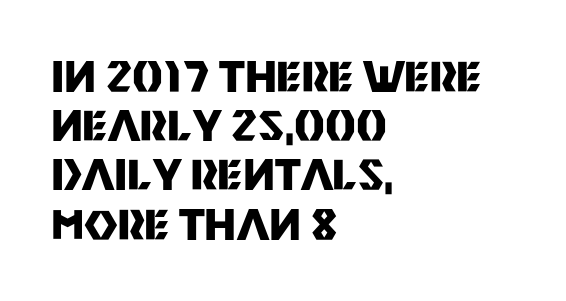
One-word summary of the alignment: left. On the weight axis this lands at bold, roughly 700. The space beneath each line is pristine and unruled. Observe the absence of serifs on each vertical stroke in this sample. These lines keep a tight, regular rhythm from letter to letter.
